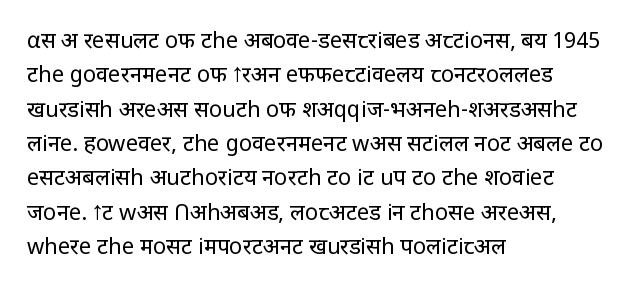
{"italic": "no", "bold": "no", "underline": "no", "align": "left", "line_spacing": "normal", "line_spacing_ratio": 1.56, "letter_spacing": "normal", "letter_spacing_em": 0.0, "glyph_px": 22}
